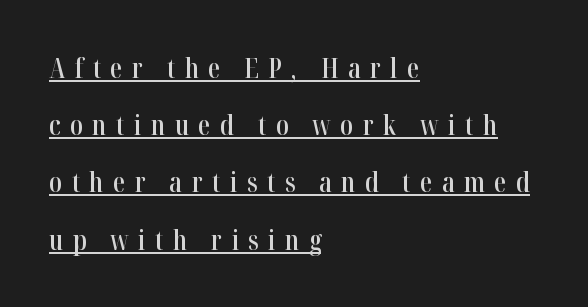
{"italic": "no", "bold": "semi", "underline": "yes", "align": "left", "line_spacing": "loose", "line_spacing_ratio": 2.12, "letter_spacing": "wide", "letter_spacing_em": 0.35, "glyph_px": 27}
